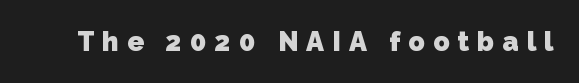
The image shows 27 px bold type; set unusually wide letter spacing (+0.3 em), not underlined.
